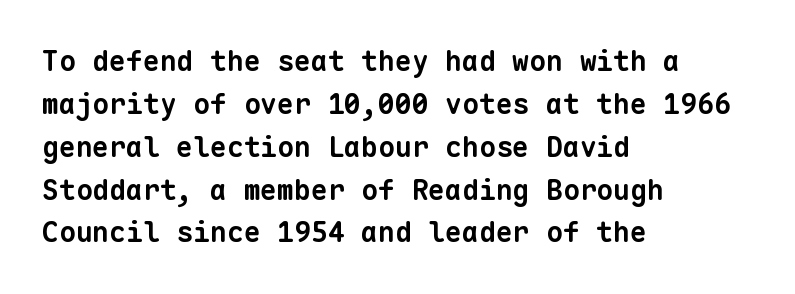
Q: Is the text bold? A: Yes.
Q: Is the typeface a serif or a sans-serif typeface? A: Sans-serif.
Q: Is the text underlined? A: No.
Q: How is the paragraph aligned? A: Left-aligned.
Q: Is the spacing between letters normal or unusually wide? A: Normal.
Q: Is the spacing between lines tight, normal or loose? A: Normal.
Q: Width (condensed, normal, or wide)? A: Normal.
Q: Stroke contrast? A: Low.
Q: x-height? A: Medium.
Q: Monospaced? A: Yes.
